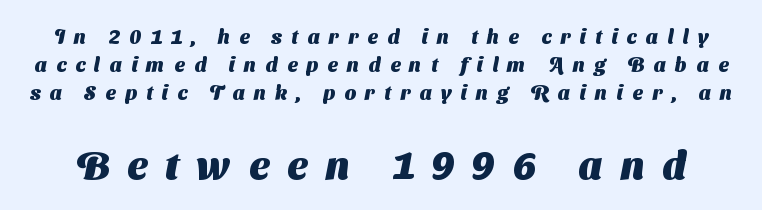
Check the space under the baseline: it is left empty. Successive baselines arrive at the customary interval. Check where the strokes stop: nothing finishes them off — pure sans. Look at the glyph heights: the lower group is clearly the bigger setting. The tracking reads as deliberately expanded to a designer's eye.
